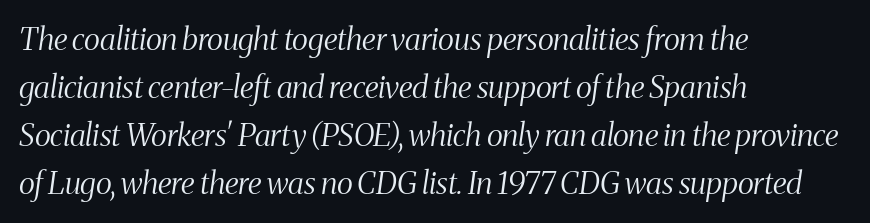
{"serif": "yes", "italic": "yes", "lean": "right", "slant_degrees": 8, "bold": "no", "weight": "light", "width": "condensed", "stroke_contrast": "medium", "x_height": "medium", "monospaced": "no", "underline": "no", "align": "left", "line_spacing": "normal", "line_spacing_ratio": 1.55, "letter_spacing": "normal", "letter_spacing_em": 0.0, "glyph_px": 31}
